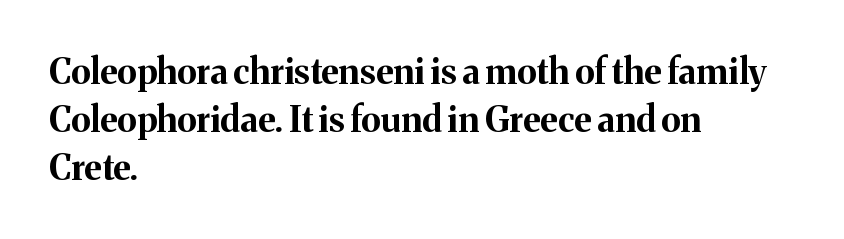
Q: Is the text bold? A: Yes.
Q: Is the text italic (slanted)? A: No, it is upright.
Q: Is the typeface a serif or a sans-serif typeface? A: Serif.
Q: Is the text underlined? A: No.
Q: How is the paragraph aligned? A: Left-aligned.
Q: Is the spacing between letters normal or unusually wide? A: Normal.
Q: Is the spacing between lines tight, normal or loose? A: Normal.
Q: Width (condensed, normal, or wide)? A: Normal.
Q: Stroke contrast? A: Medium.
Q: x-height? A: Medium.
Q: Monospaced? A: No.
